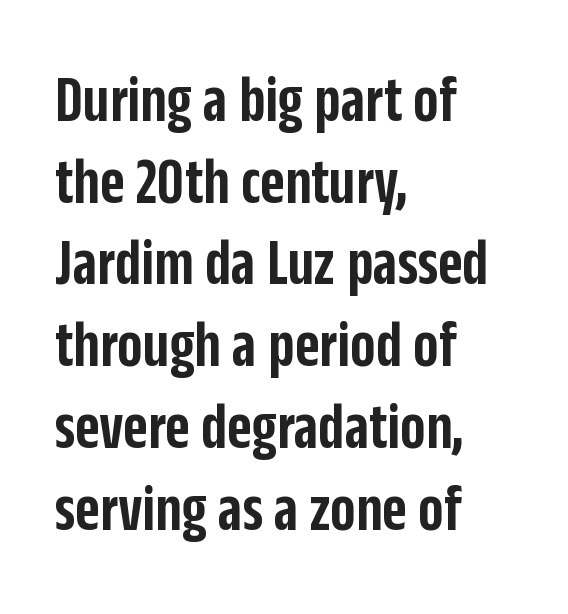
{"serif": "no", "italic": "no", "bold": "semi", "weight": "semibold", "width": "condensed", "stroke_contrast": "low", "x_height": "large", "monospaced": "no", "underline": "no", "align": "left", "line_spacing_ratio": 1.22, "letter_spacing": "normal", "letter_spacing_em": 0.0, "glyph_px": 67}
